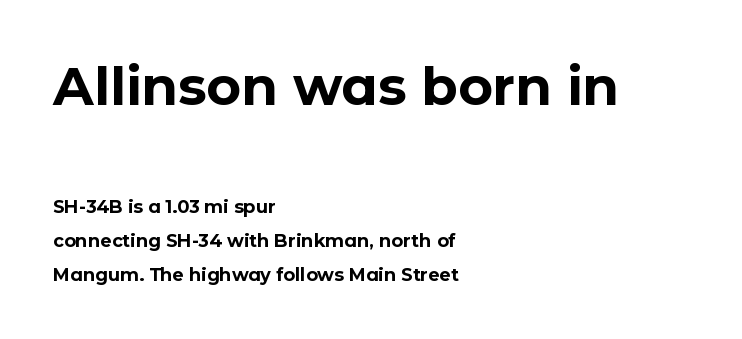
The image shows 53 px bold sans-serif type, upright; set left-aligned, line spacing 1.88x, normal letter spacing, not underlined; the first (top) block is 2.94x larger; low stroke contrast and a medium x-height.
